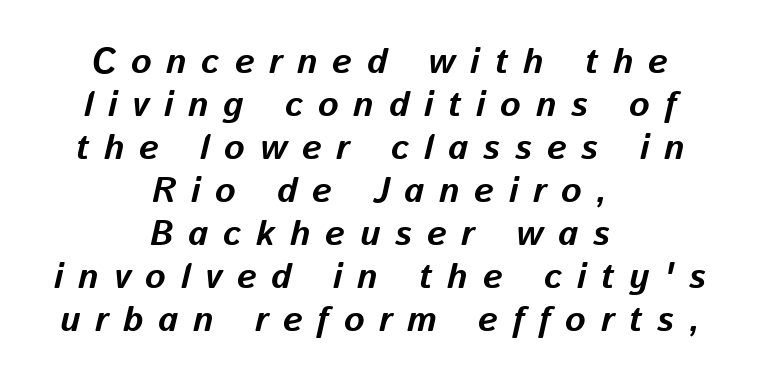
The image shows 35 px bold type, italic (leaning right); set centered, line spacing 1.23x, unusually wide letter spacing (+0.42 em), not underlined; low stroke contrast and a medium x-height.
